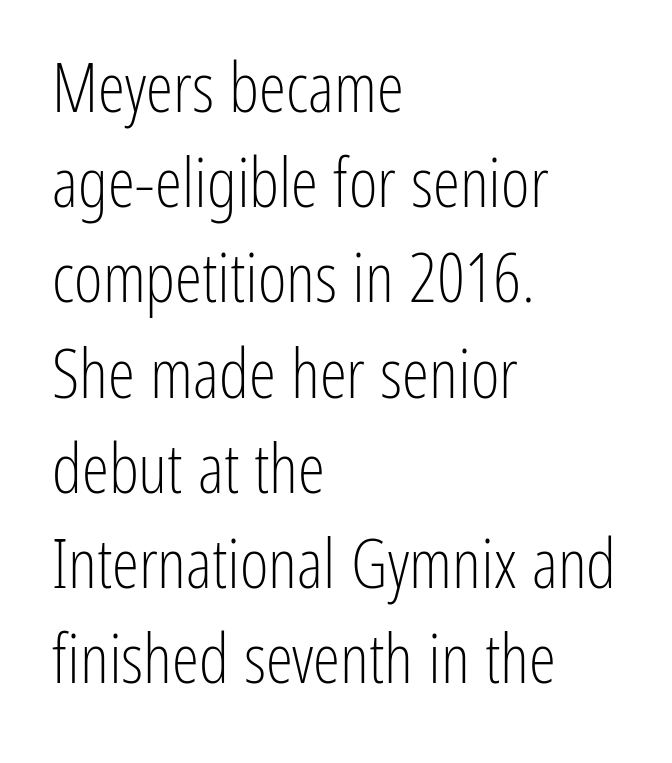
Q: Is the text bold? A: No.
Q: Is the text italic (slanted)? A: No, it is upright.
Q: Is the typeface a serif or a sans-serif typeface? A: Sans-serif.
Q: Is the text underlined? A: No.
Q: How is the paragraph aligned? A: Left-aligned.
Q: Is the spacing between letters normal or unusually wide? A: Normal.
Q: Is the spacing between lines tight, normal or loose? A: Normal.
Q: Width (condensed, normal, or wide)? A: Condensed.
Q: Stroke contrast? A: Low.
Q: x-height? A: Medium.
Q: Monospaced? A: No.
